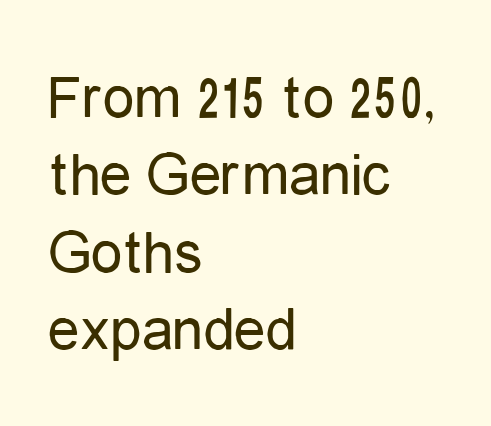
The letters sit at their default tracking, neither squeezed nor spread. This is sans-serif lettering, the kind often seen on screens and signage. This reads as an unemphasized weight, regular at the heaviest. No word sits above an underline. The lines in this sample share a left origin and differ only in where they stop.
